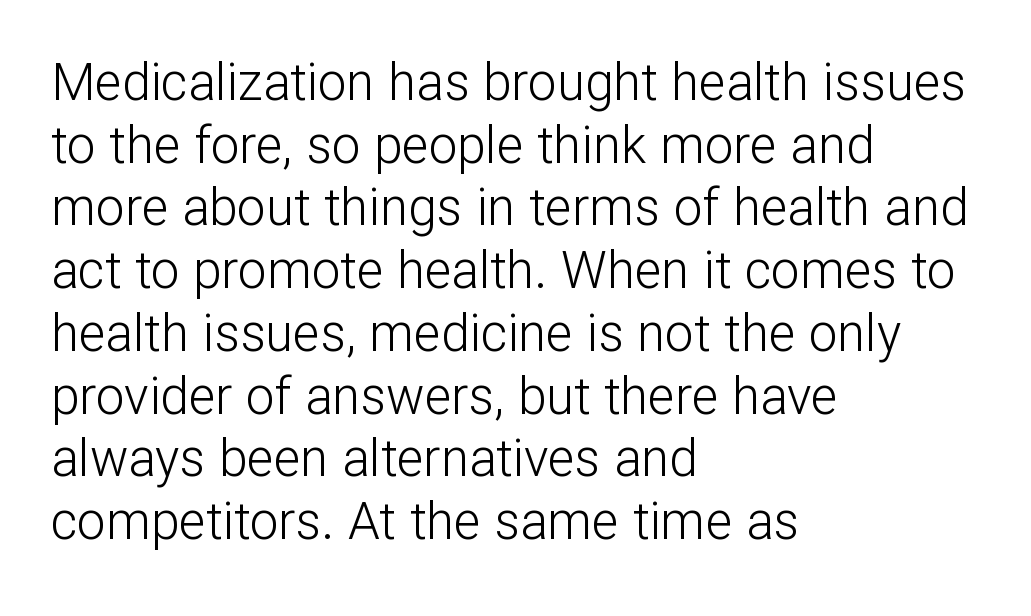
Q: Is the text bold? A: No.
Q: Is the text italic (slanted)? A: No, it is upright.
Q: Is the typeface a serif or a sans-serif typeface? A: Sans-serif.
Q: Is the text underlined? A: No.
Q: How is the paragraph aligned? A: Left-aligned.
Q: Is the spacing between letters normal or unusually wide? A: Normal.
Q: Width (condensed, normal, or wide)? A: Normal.
Q: Stroke contrast? A: Low.
Q: x-height? A: Medium.
Q: Monospaced? A: No.
